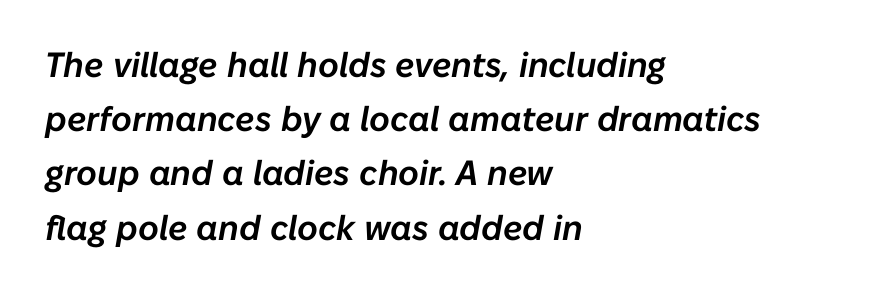
Q: Is the text italic (slanted)? A: Yes, it leans right by about 10 degrees.
Q: Is the text underlined? A: No.
Q: How is the paragraph aligned? A: Left-aligned.
Q: Is the spacing between letters normal or unusually wide? A: Normal.
Q: Is the spacing between lines tight, normal or loose? A: Normal.
Q: Width (condensed, normal, or wide)? A: Normal.
Q: Stroke contrast? A: Low.
Q: x-height? A: Medium.
Q: Monospaced? A: No.
